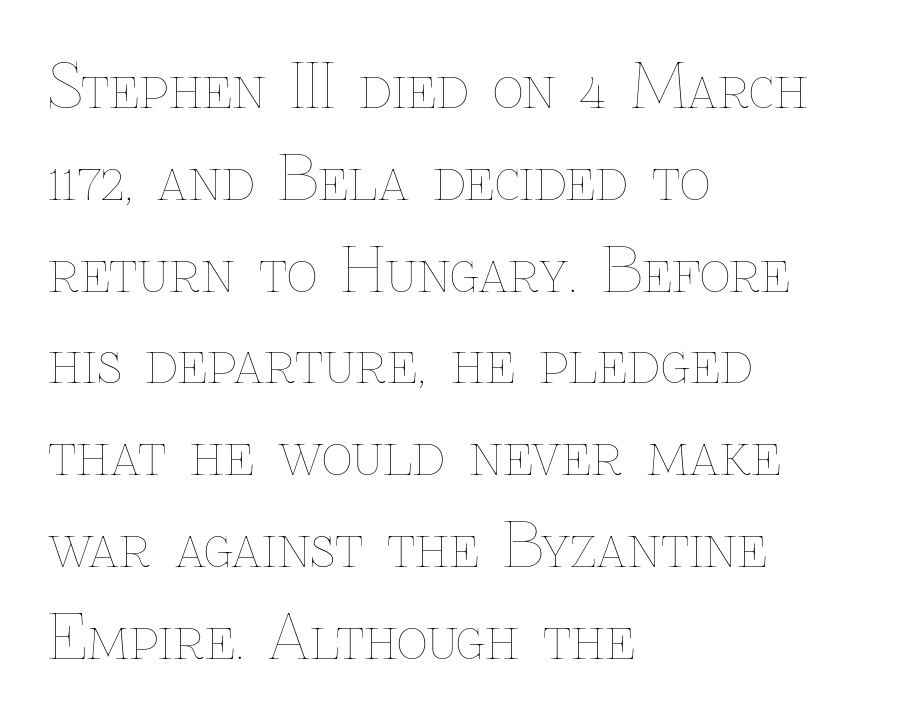
The image shows 60 px thin type, upright; set left-aligned, normal line spacing (1.53x), normal letter spacing, not underlined; low stroke contrast and a medium x-height.
